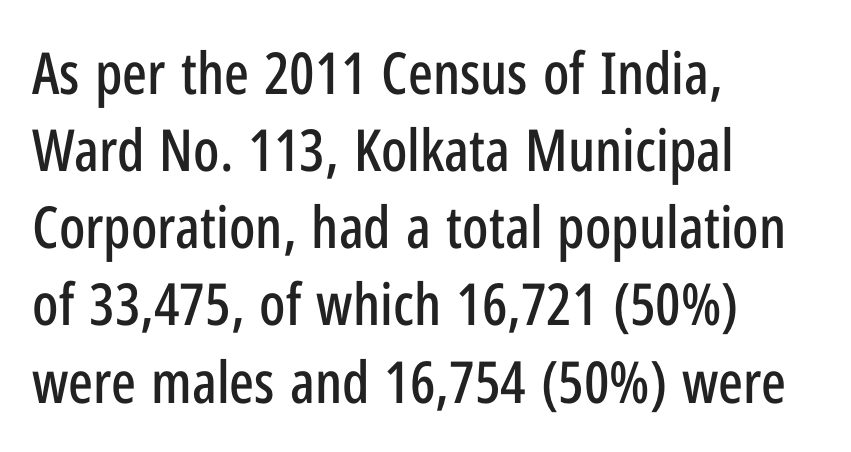
{"serif": "no", "italic": "no", "width": "condensed", "stroke_contrast": "low", "x_height": "medium", "monospaced": "no", "underline": "no", "align": "left", "line_spacing": "normal", "line_spacing_ratio": 1.33, "letter_spacing": "normal", "letter_spacing_em": 0.0, "glyph_px": 58}
